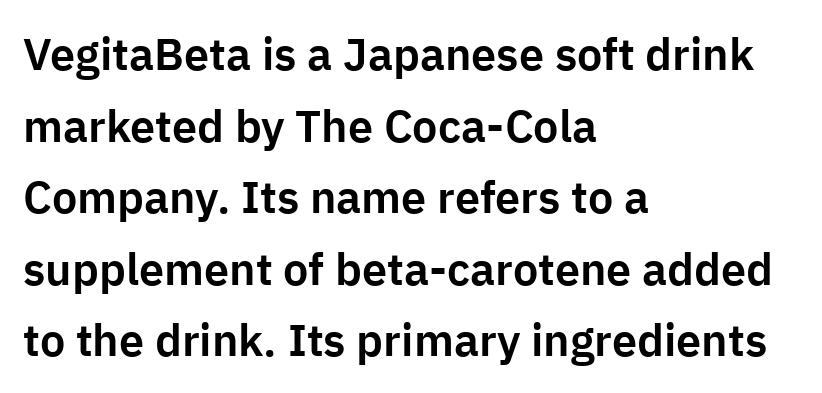
Q: Is the text italic (slanted)? A: No, it is upright.
Q: Is the typeface a serif or a sans-serif typeface? A: Sans-serif.
Q: Is the text underlined? A: No.
Q: How is the paragraph aligned? A: Left-aligned.
Q: Is the spacing between letters normal or unusually wide? A: Normal.
Q: Is the spacing between lines tight, normal or loose? A: Normal.
Q: Width (condensed, normal, or wide)? A: Normal.
Q: Stroke contrast? A: Low.
Q: x-height? A: Medium.
Q: Monospaced? A: No.
